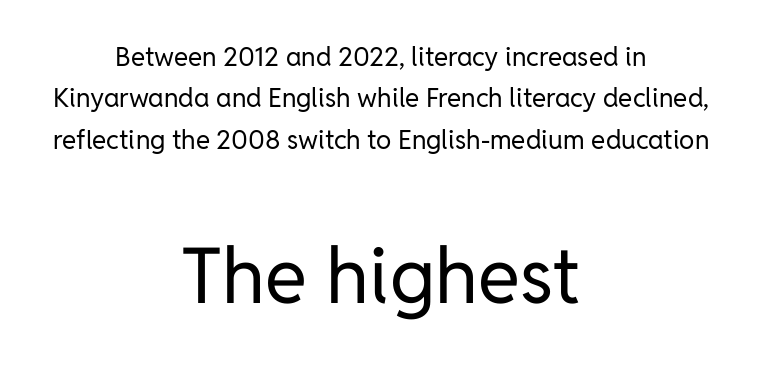
Q: Is the text bold? A: No.
Q: Is the text italic (slanted)? A: No, it is upright.
Q: Is the typeface a serif or a sans-serif typeface? A: Sans-serif.
Q: Is the text underlined? A: No.
Q: How is the paragraph aligned? A: Centered.
Q: Is the spacing between letters normal or unusually wide? A: Normal.
Q: Is the spacing between lines tight, normal or loose? A: Normal.
Q: Which block of text is set in a larger size, the first (top) or the second (bottom)? A: The second (bottom) one.
Q: Width (condensed, normal, or wide)? A: Normal.
Q: Stroke contrast? A: Low.
Q: x-height? A: Medium.
Q: Monospaced? A: No.
